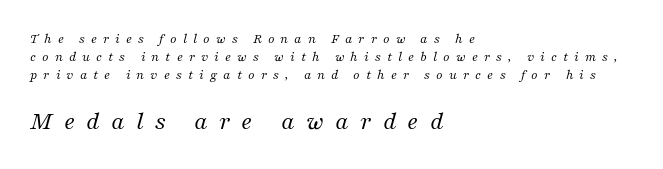
{"italic": "yes", "lean": "right", "slant_degrees": 16, "bold": "no", "underline": "no", "align": "left", "line_spacing": "normal", "line_spacing_ratio": 1.3, "letter_spacing": "wide", "letter_spacing_em": 0.43, "larger_block": "second", "size_ratio": 1.86, "glyph_px": 26}
